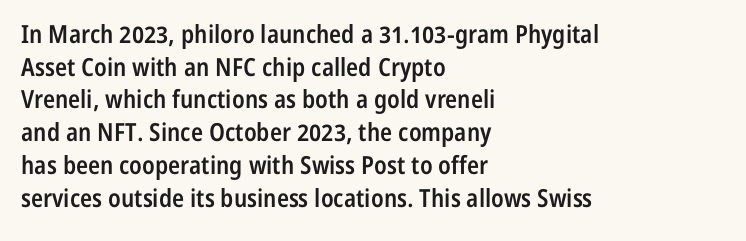
Q: Is the text bold? A: Semi-bold.
Q: Is the text italic (slanted)? A: No, it is upright.
Q: Is the text underlined? A: No.
Q: How is the paragraph aligned? A: Left-aligned.
Q: Is the spacing between letters normal or unusually wide? A: Normal.
Q: Is the spacing between lines tight, normal or loose? A: Normal.
